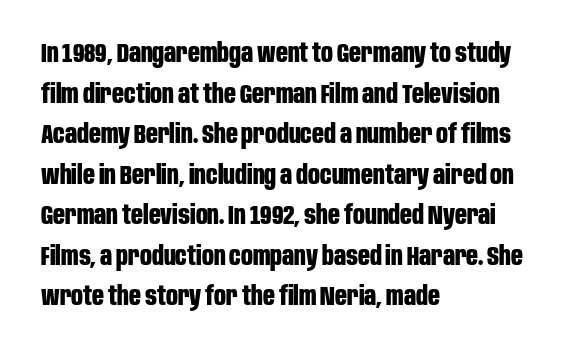
The image shows 26 px bold type, upright; set left-aligned, normal line spacing (1.56x), normal letter spacing, not underlined.
